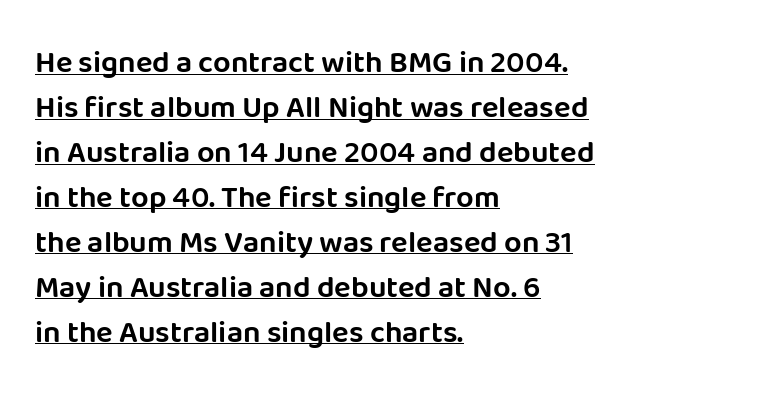
The image shows 31 px sans-serif type, upright; set left-aligned, normal line spacing (1.45x), normal letter spacing, underlined; low stroke contrast and a large x-height.
